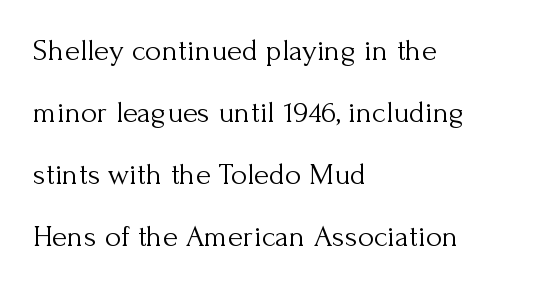
The face used here is rendered with its standard letterfit. A typesetter would label this face a serif. On a weight scale, this lands at 450 or below. Every row of glyphs begins at an identical x-position on the left.
